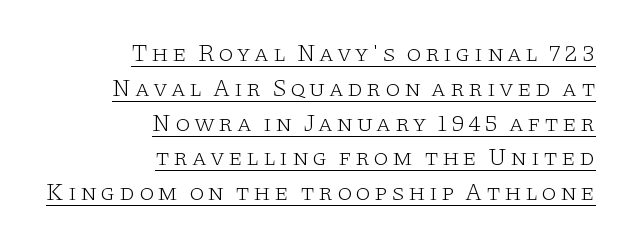
Q: Is the text bold? A: No.
Q: Is the text italic (slanted)? A: No, it is upright.
Q: Is the text underlined? A: Yes.
Q: How is the paragraph aligned? A: Right-aligned.
Q: Is the spacing between lines tight, normal or loose? A: Normal.
